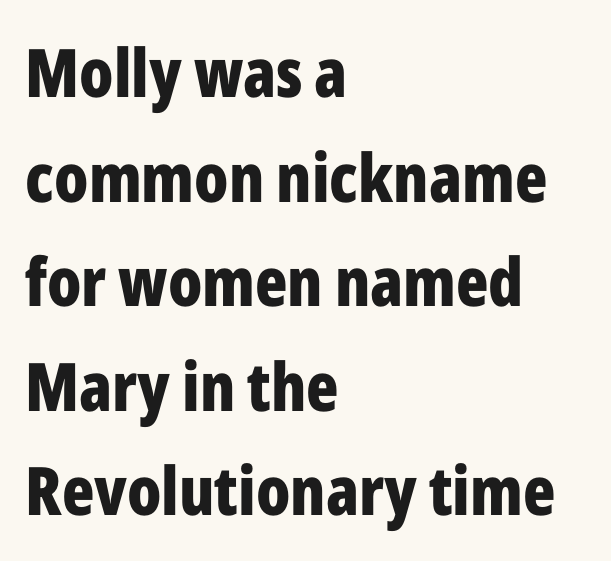
Does the type have serifs? No, each stem ends abruptly. The glyphs are unaccompanied by any horizontal stroke below them. In terms of posture, this sample is upright. Which margin do the lines hug? The left one — the right edge is uneven. Each glyph is drawn with heavy, bold strokes.
